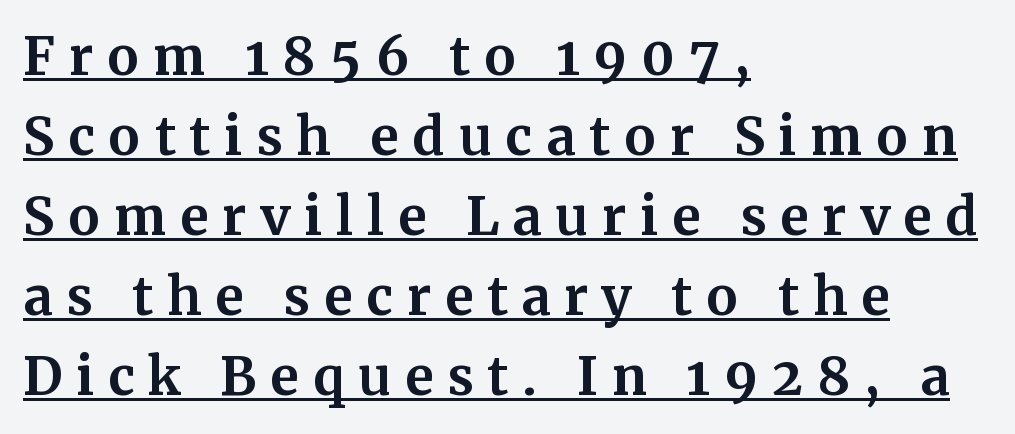
The image shows 52 px bold serif type, upright; set left-aligned, normal line spacing (1.54x), unusually wide letter spacing (+0.26 em), underlined; medium stroke contrast and a medium x-height.
